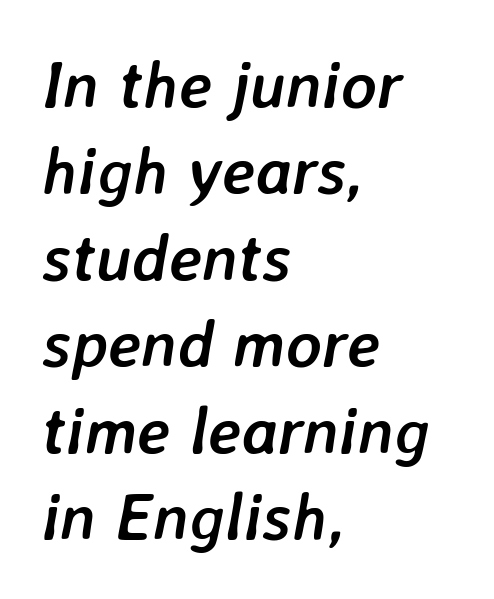
{"italic": "yes", "lean": "right", "slant_degrees": 7, "bold": "yes", "weight": "semibold", "width": "normal", "stroke_contrast": "low", "x_height": "medium", "monospaced": "no", "underline": "no", "align": "left", "line_spacing": "normal", "line_spacing_ratio": 1.29, "letter_spacing": "normal", "letter_spacing_em": 0.0, "glyph_px": 67}
